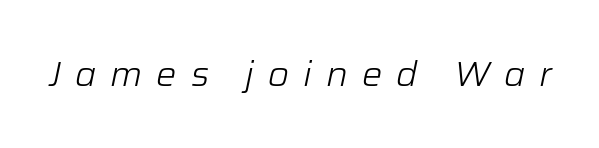
In terms of posture, this sample is oblique. Any mark beneath the type? The region is blank. A typesetter would call this heavily tracked-out type. These glyphs show unthickened strokes, regular width or finer. The letters advance in unequal steps, a hallmark of proportional type.
